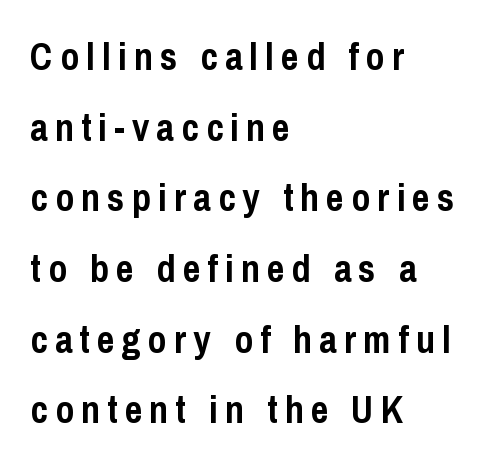
Type style note: lacks serifs. Is there any slant? The stems are plumb. The letters advance in unequal steps, a hallmark of proportional type. The gap between lines stays unmarked. The rendering uses a bold face; every stroke is thick and dark.
